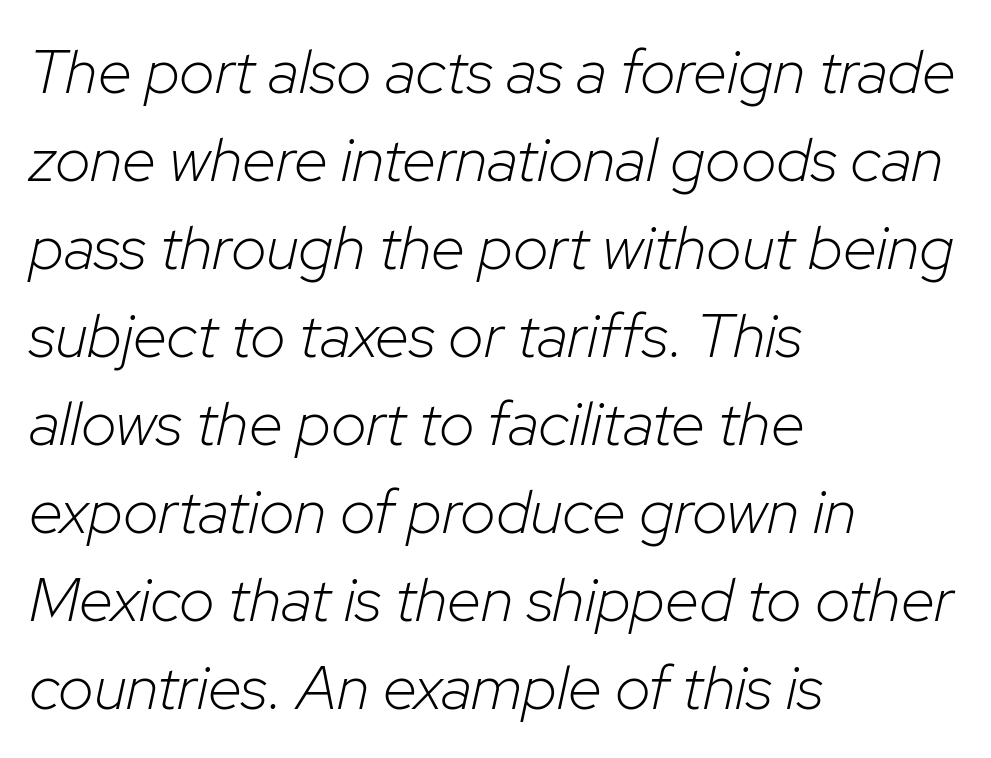
{"italic": "yes", "lean": "right", "slant_degrees": 12, "bold": "no", "weight": "light", "width": "normal", "stroke_contrast": "low", "x_height": "medium", "monospaced": "no", "underline": "no", "align": "left", "line_spacing": "normal", "line_spacing_ratio": 1.42, "letter_spacing": "normal", "letter_spacing_em": 0.0, "glyph_px": 62}
